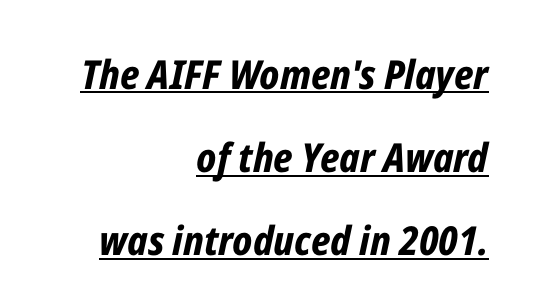
Q: Is the text bold? A: Yes.
Q: Is the text italic (slanted)? A: Yes, it leans right by about 12 degrees.
Q: Is the text underlined? A: Yes.
Q: How is the paragraph aligned? A: Right-aligned.
Q: Is the spacing between letters normal or unusually wide? A: Normal.
Q: Is the spacing between lines tight, normal or loose? A: Loose.
Q: Width (condensed, normal, or wide)? A: Condensed.
Q: Stroke contrast? A: Low.
Q: x-height? A: Medium.
Q: Monospaced? A: No.
